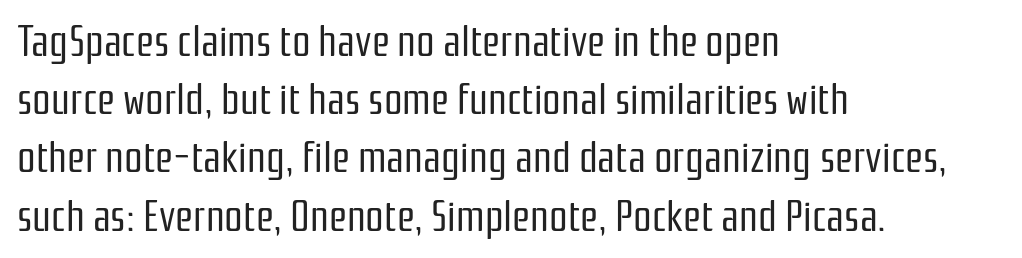
The image shows 41 px regular-weight, condensed sans-serif type, upright; set left-aligned, normal line spacing (1.42x), normal letter spacing, not underlined; low stroke contrast and a medium x-height.
